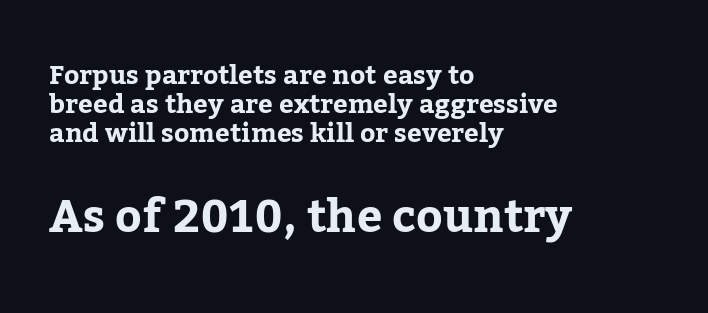
The image shows 45 px bold serif type, upright; set left-aligned, tight line spacing (1.11x), normal letter spacing, not underlined; the second (bottom) block is 1.73x larger; low stroke contrast and a medium x-height.
